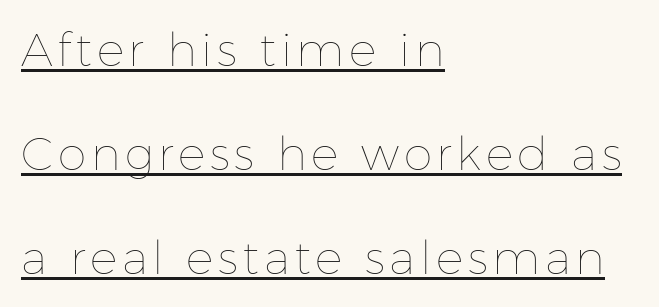
The image shows 46 px thin type, upright; set left-aligned, loose line spacing (2.26x), underlined; low stroke contrast and a medium x-height.
